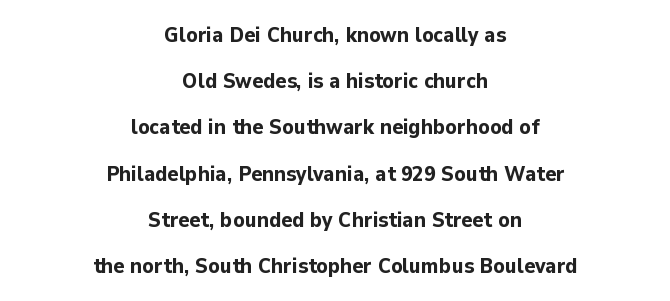
{"italic": "no", "bold": "yes", "underline": "no", "align": "center", "line_spacing": "loose", "line_spacing_ratio": 2.2, "letter_spacing": "normal", "letter_spacing_em": 0.0, "glyph_px": 21}
